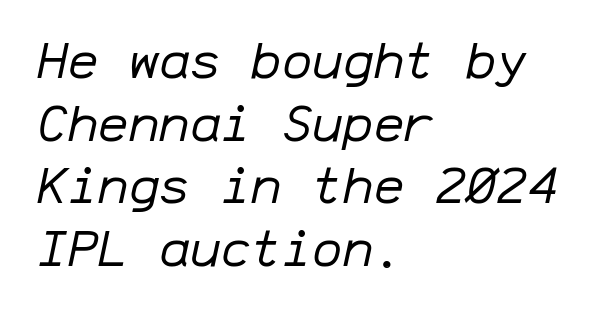
Q: Is the text bold? A: No.
Q: Is the text italic (slanted)? A: Yes, it leans right by about 12 degrees.
Q: Is the text underlined? A: No.
Q: How is the paragraph aligned? A: Left-aligned.
Q: Is the spacing between letters normal or unusually wide? A: Normal.
Q: Width (condensed, normal, or wide)? A: Normal.
Q: Stroke contrast? A: Low.
Q: x-height? A: Medium.
Q: Monospaced? A: Yes.
